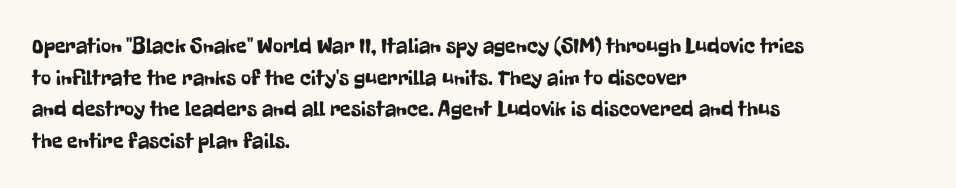
Q: Is the text italic (slanted)? A: No, it is upright.
Q: Is the text underlined? A: No.
Q: How is the paragraph aligned? A: Left-aligned.
Q: Is the spacing between letters normal or unusually wide? A: Normal.
Q: Is the spacing between lines tight, normal or loose? A: Normal.
